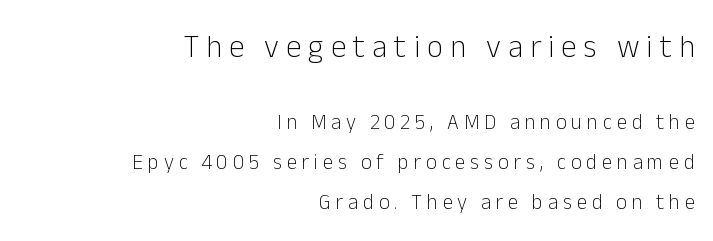
Is the letter spacing exaggerated? Yes — the characters are pushed far apart. Bare-footed words on every line. A student would call this right alignment; a typographer would say flush right, rag left. This rendering employs a face without finishing strokes, i.e., a sans-serif. Letters have the restrained weight of plain body copy at most. Characters remain perfectly vertical along every line.
